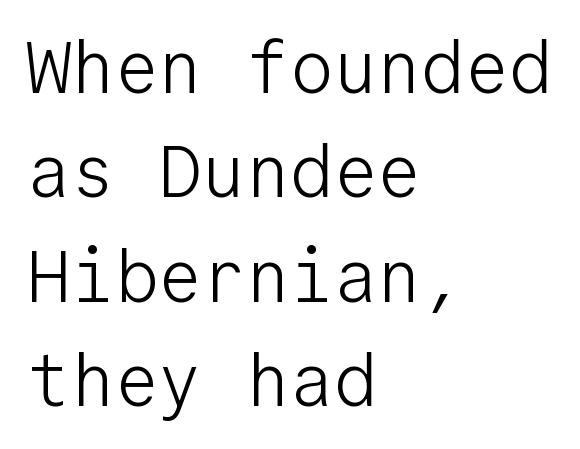
Casual observation: everything's shoved over to the left. Has an underline been added? It has not. The font's upright variant was chosen for this text. These lines are rendered in a fixed-pitch font. Whoever set this chose a conventional vertical rhythm.
